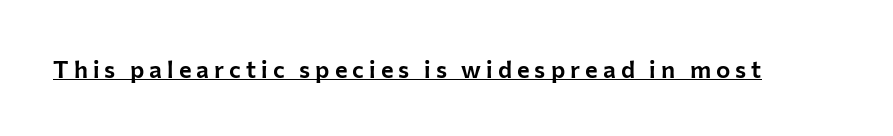
{"italic": "no", "underline": "yes", "letter_spacing": "wide", "letter_spacing_em": 0.21, "glyph_px": 24}
